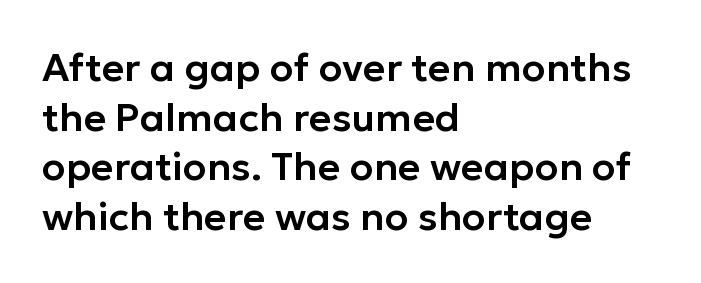
The image shows 39 px sans-serif type, upright; set left-aligned, normal line spacing (1.27x), normal letter spacing, not underlined; low stroke contrast and a medium x-height.
